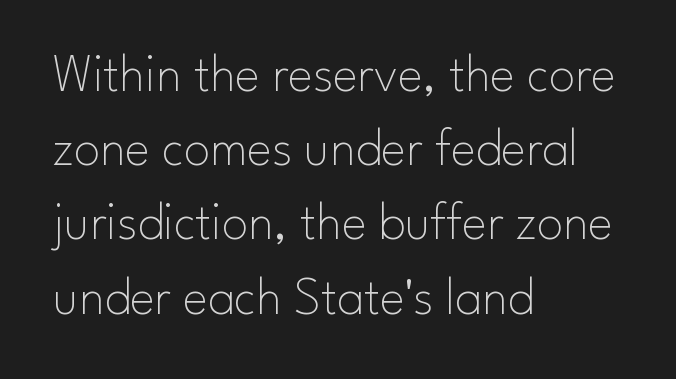
Ink coverage per letter is moderate at most. A typesetter would call this leading conventional body-copy spacing. The face used here is proportionally spaced, like ordinary book or web type. No extra tracking has been applied to these lines. These lines are composed in type without serifs. Horizontally, the lines are justified to the leading edge only.
